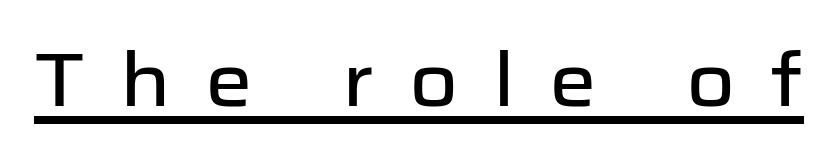
{"serif": "no", "italic": "no", "width": "normal", "stroke_contrast": "low", "x_height": "medium", "monospaced": "no", "underline": "yes", "letter_spacing": "wide", "letter_spacing_em": 0.46, "glyph_px": 75}
